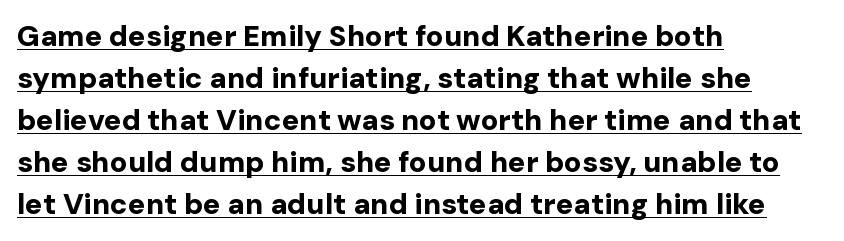
The image shows 29 px bold sans-serif type, upright; set left-aligned, normal line spacing (1.45x), normal letter spacing, underlined; low stroke contrast and a medium x-height.
